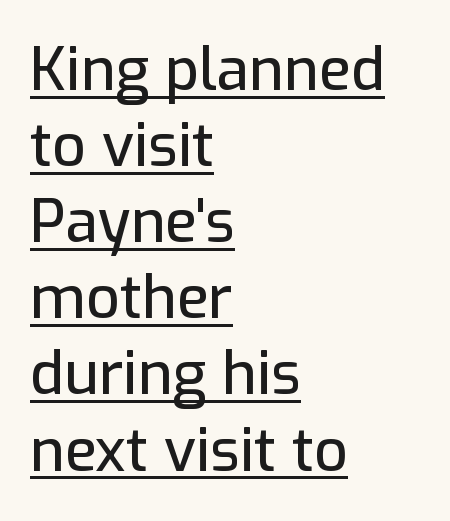
Q: Is the text italic (slanted)? A: No, it is upright.
Q: Is the typeface a serif or a sans-serif typeface? A: Sans-serif.
Q: Is the text underlined? A: Yes.
Q: How is the paragraph aligned? A: Left-aligned.
Q: Is the spacing between letters normal or unusually wide? A: Normal.
Q: Is the spacing between lines tight, normal or loose? A: Normal.
Q: Width (condensed, normal, or wide)? A: Normal.
Q: Stroke contrast? A: Low.
Q: x-height? A: Medium.
Q: Monospaced? A: No.
